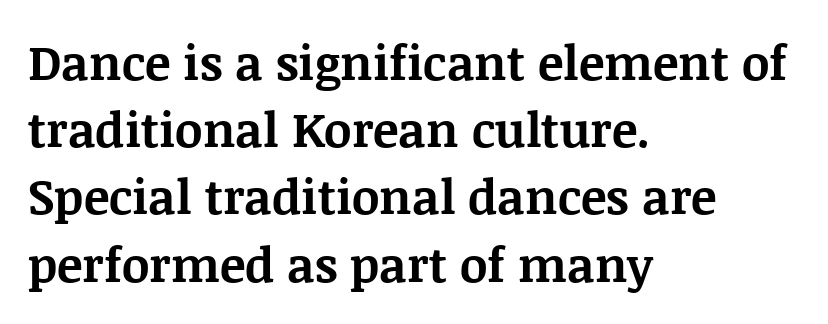
Q: Is the text bold? A: Yes.
Q: Is the text italic (slanted)? A: No, it is upright.
Q: Is the typeface a serif or a sans-serif typeface? A: Serif.
Q: Is the text underlined? A: No.
Q: How is the paragraph aligned? A: Left-aligned.
Q: Is the spacing between letters normal or unusually wide? A: Normal.
Q: Is the spacing between lines tight, normal or loose? A: Normal.
Q: Width (condensed, normal, or wide)? A: Normal.
Q: Stroke contrast? A: Medium.
Q: x-height? A: Large.
Q: Monospaced? A: No.
